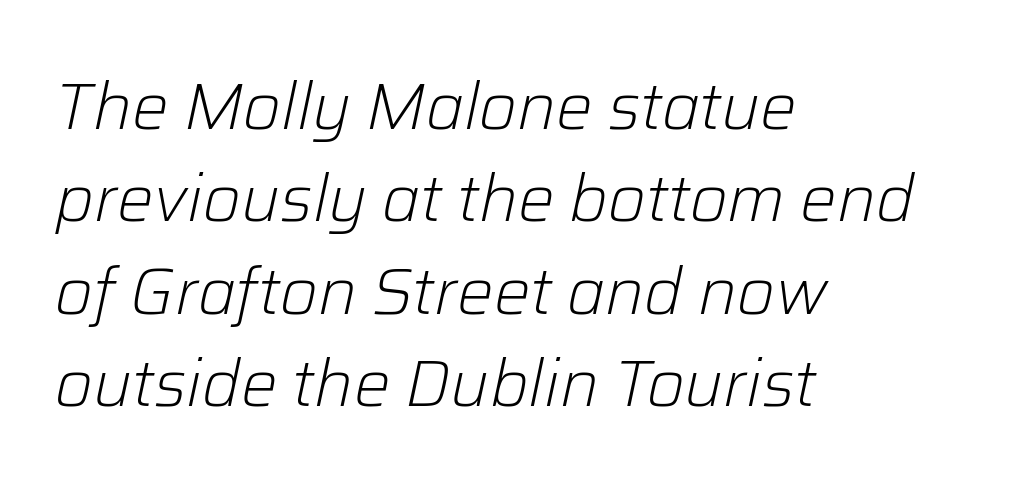
{"italic": "yes", "lean": "right", "slant_degrees": 12, "bold": "no", "weight": "light", "width": "normal", "stroke_contrast": "low", "x_height": "medium", "monospaced": "no", "underline": "no", "align": "left", "line_spacing": "normal", "line_spacing_ratio": 1.42, "letter_spacing": "normal", "letter_spacing_em": 0.0, "glyph_px": 65}
